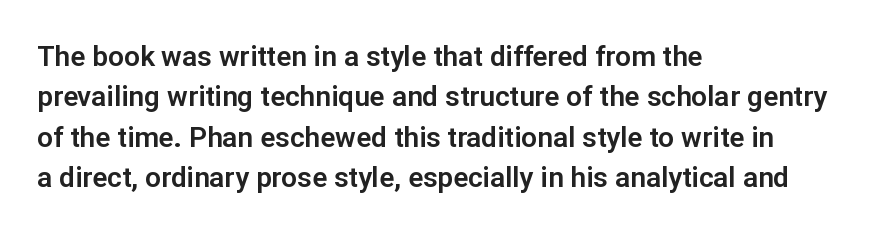
The image shows 28 px sans-serif type, upright; set left-aligned, normal line spacing (1.44x), normal letter spacing, not underlined; low stroke contrast and a medium x-height.
